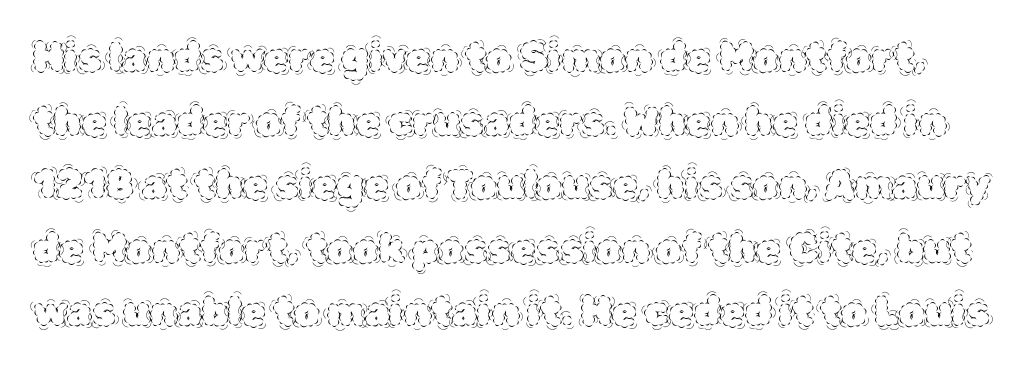
Q: Is the text bold? A: No.
Q: Is the text italic (slanted)? A: No, it is upright.
Q: Is the text underlined? A: No.
Q: Is the spacing between letters normal or unusually wide? A: Normal.
Q: Is the spacing between lines tight, normal or loose? A: Normal.
Q: Width (condensed, normal, or wide)? A: Normal.
Q: x-height? A: Large.
Q: Monospaced? A: No.
